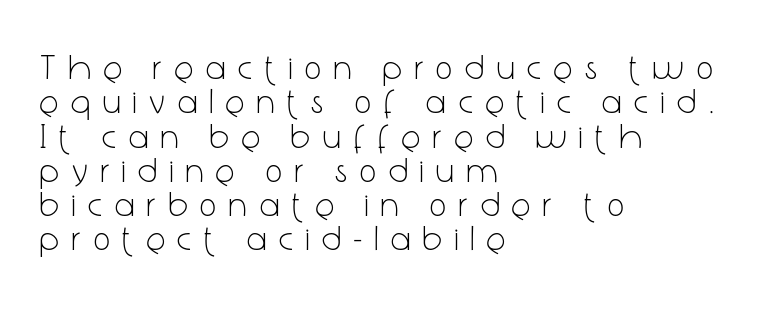
{"serif": "no", "italic": "no", "bold": "no", "weight": "light", "width": "condensed", "stroke_contrast": "low", "x_height": "medium", "monospaced": "no", "underline": "no", "align": "left", "line_spacing": "tight", "line_spacing_ratio": 0.98, "letter_spacing": "wide", "letter_spacing_em": 0.38, "glyph_px": 35}
